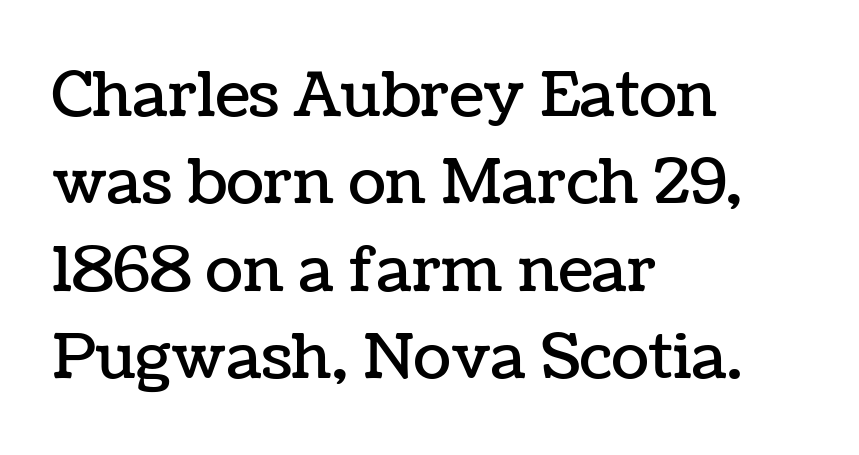
Q: Is the text italic (slanted)? A: No, it is upright.
Q: Is the text underlined? A: No.
Q: How is the paragraph aligned? A: Left-aligned.
Q: Is the spacing between letters normal or unusually wide? A: Normal.
Q: Is the spacing between lines tight, normal or loose? A: Normal.
Q: Width (condensed, normal, or wide)? A: Normal.
Q: Stroke contrast? A: Low.
Q: x-height? A: Medium.
Q: Monospaced? A: No.
